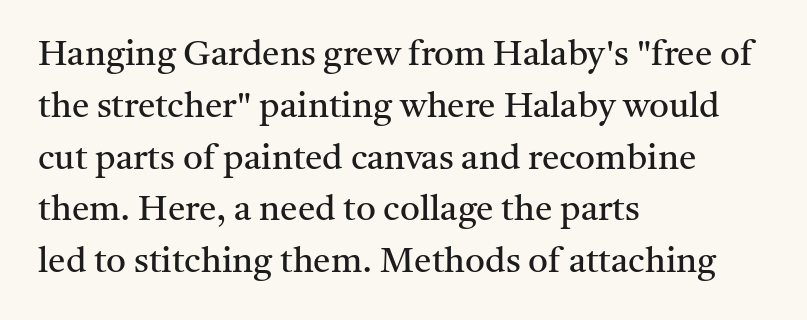
{"serif": "yes", "italic": "no", "bold": "no", "weight": "regular", "width": "normal", "stroke_contrast": "medium", "x_height": "medium", "monospaced": "no", "underline": "no", "align": "left", "line_spacing": "normal", "line_spacing_ratio": 1.48, "letter_spacing": "normal", "letter_spacing_em": 0.0, "glyph_px": 35}
